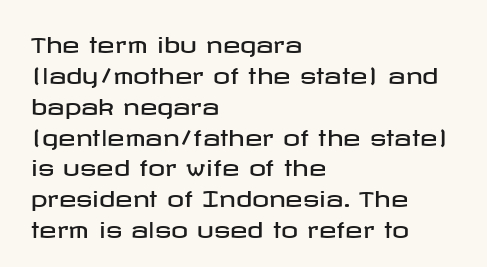
The image shows 21 px text type, upright; set left-aligned, normal line spacing (1.47x), normal letter spacing, not underlined.
